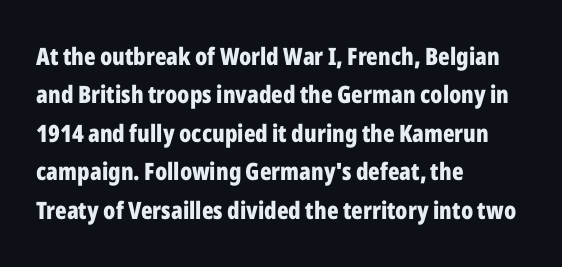
{"italic": "no", "bold": "yes", "underline": "no", "align": "left", "line_spacing": "normal", "line_spacing_ratio": 1.6, "letter_spacing": "normal", "letter_spacing_em": 0.0, "glyph_px": 24}
